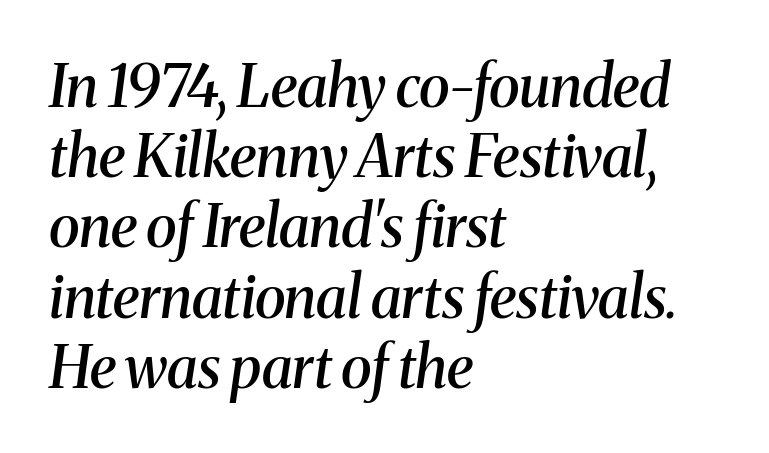
The image shows 58 px semibold serif type, italic (leaning right); set left-aligned, line spacing 1.21x, normal letter spacing, not underlined; medium stroke contrast and a medium x-height.
